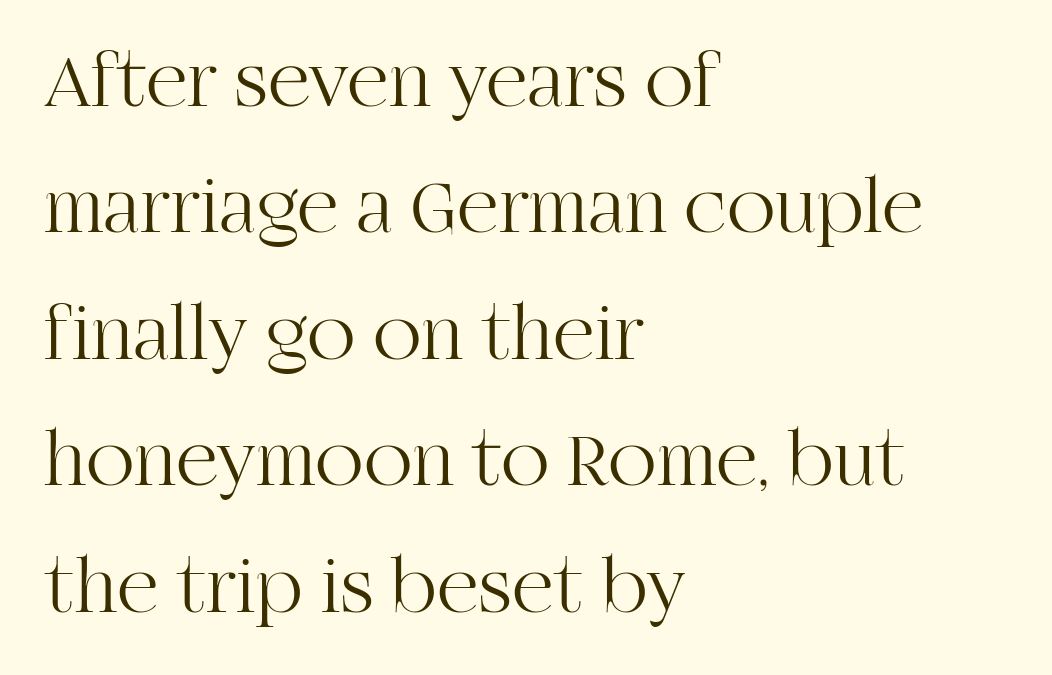
{"serif": "yes", "italic": "no", "bold": "no", "weight": "light", "width": "normal", "stroke_contrast": "high", "x_height": "large", "monospaced": "no", "underline": "no", "align": "left", "line_spacing": "normal", "line_spacing_ratio": 1.58, "letter_spacing": "normal", "letter_spacing_em": 0.0, "glyph_px": 80}
